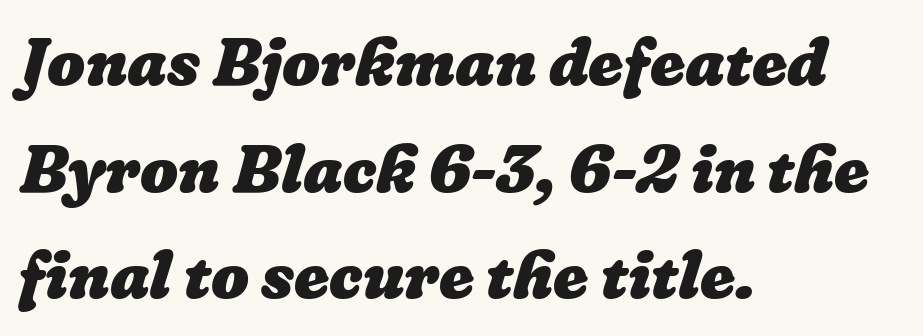
The image shows 67 px heavy type; set left-aligned, normal line spacing (1.59x), normal letter spacing, not underlined; low stroke contrast and a medium x-height.
